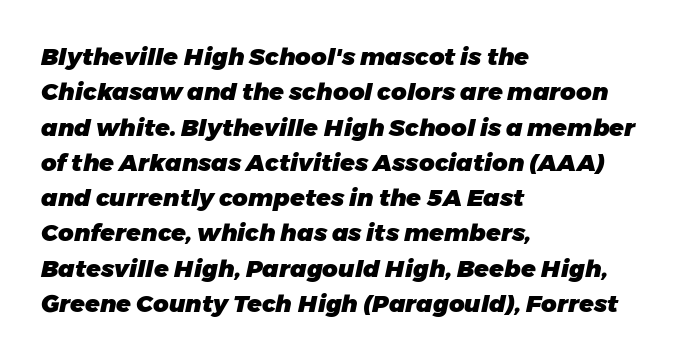
{"italic": "yes", "lean": "right", "slant_degrees": 11, "bold": "yes", "underline": "no", "align": "left", "line_spacing": "normal", "line_spacing_ratio": 1.47, "letter_spacing": "normal", "letter_spacing_em": 0.0, "glyph_px": 24}
